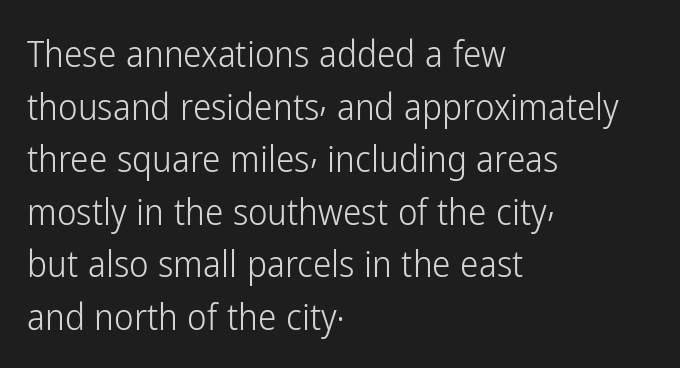
The image shows 37 px light, condensed sans-serif type, upright; set left-aligned, normal line spacing (1.42x), normal letter spacing, not underlined; low stroke contrast and a medium x-height.
